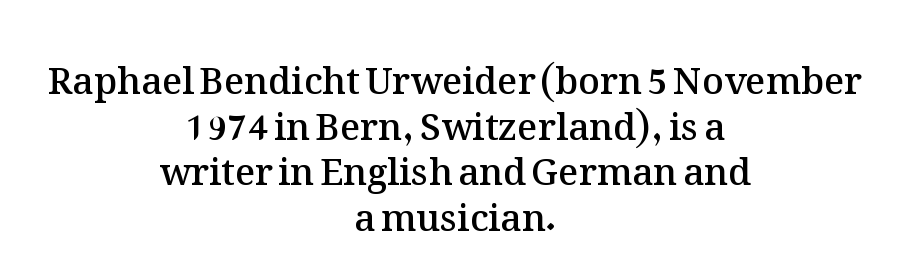
The image shows 37 px semibold type, upright; set centered, line spacing 1.23x, normal letter spacing, not underlined; medium stroke contrast and a medium x-height.
